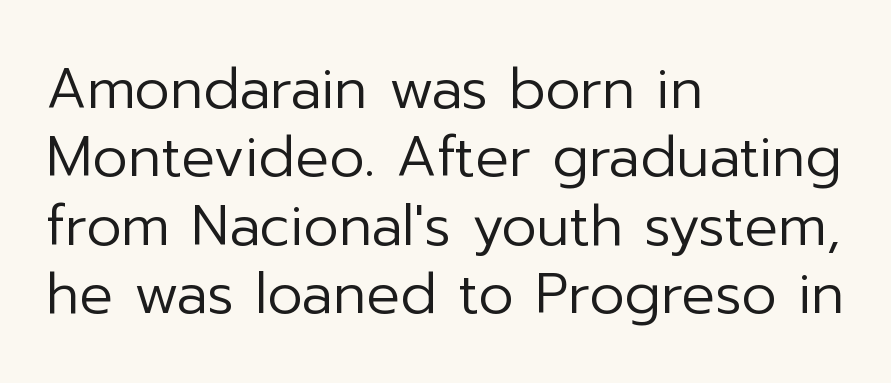
The string is rendered with underlining switched off. The paragraph shown leans on its left margin. Think of a printed novel: that variable character pitch is what you see here. A quiet, ordinary-to-light weight characterises the typeface. Notice how the stems are strictly vertical — no italics here.
